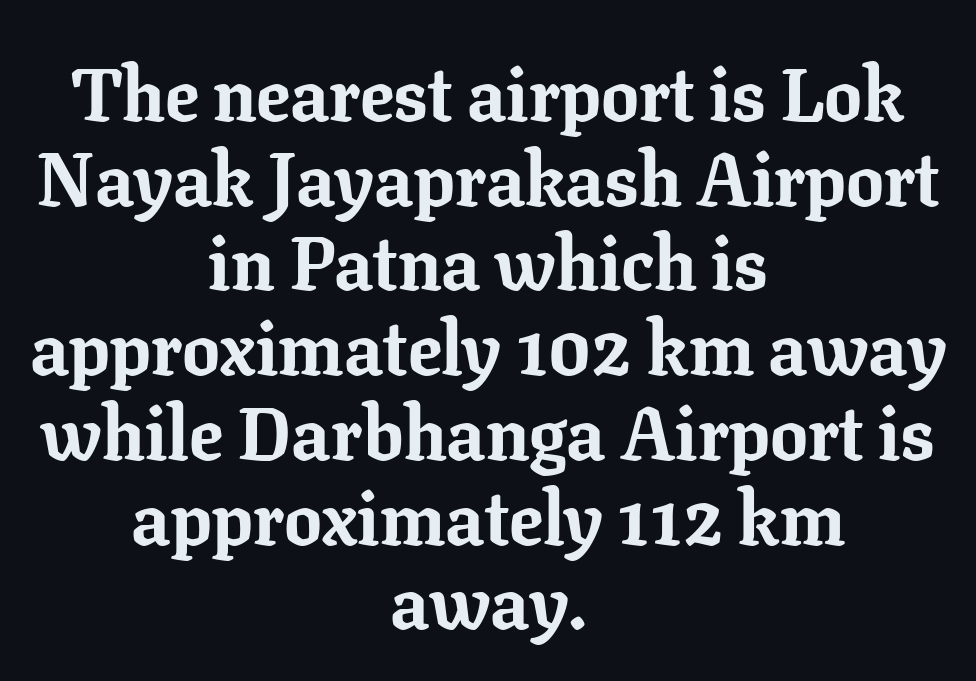
The image shows 75 px bold serif type, upright; set centered, tight line spacing (1.13x), normal letter spacing, not underlined; low stroke contrast and a medium x-height.
